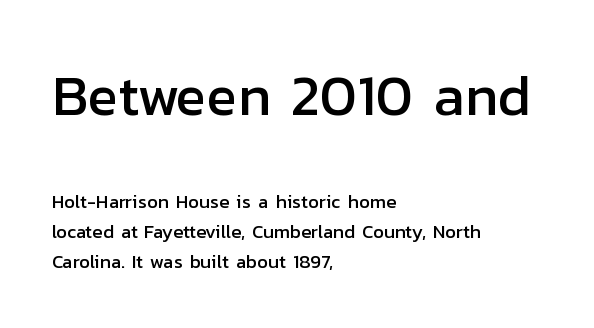
{"serif": "no", "italic": "no", "width": "normal", "stroke_contrast": "low", "x_height": "medium", "monospaced": "no", "underline": "no", "align": "left", "line_spacing": "normal", "line_spacing_ratio": 1.57, "letter_spacing": "normal", "letter_spacing_em": 0.0, "larger_block": "first", "size_ratio": 3.0, "glyph_px": 57}
